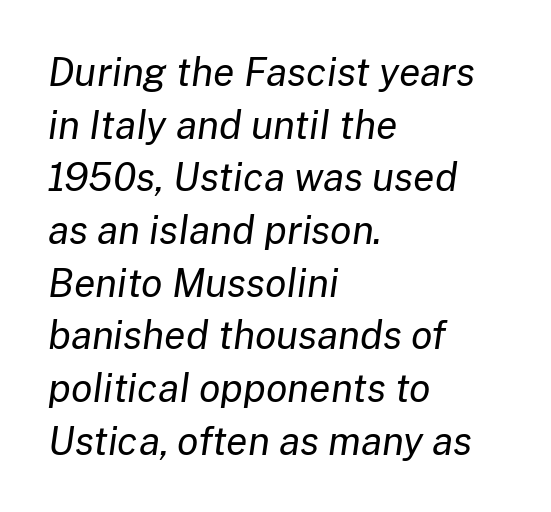
Q: Is the text bold? A: No.
Q: Is the text italic (slanted)? A: Yes, it leans right by about 8 degrees.
Q: Is the text underlined? A: No.
Q: How is the paragraph aligned? A: Left-aligned.
Q: Is the spacing between letters normal or unusually wide? A: Normal.
Q: Is the spacing between lines tight, normal or loose? A: Normal.
Q: Width (condensed, normal, or wide)? A: Normal.
Q: Stroke contrast? A: Low.
Q: x-height? A: Medium.
Q: Monospaced? A: No.
